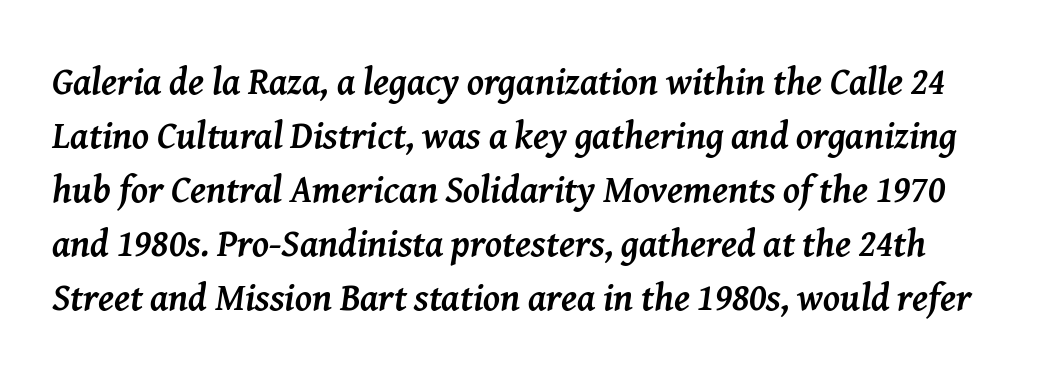
Q: Is the text bold? A: Yes.
Q: Is the text italic (slanted)? A: Yes, it leans right by about 8 degrees.
Q: Is the typeface a serif or a sans-serif typeface? A: Serif.
Q: Is the text underlined? A: No.
Q: Is the spacing between letters normal or unusually wide? A: Normal.
Q: Is the spacing between lines tight, normal or loose? A: Normal.
Q: Width (condensed, normal, or wide)? A: Normal.
Q: Stroke contrast? A: Medium.
Q: x-height? A: Medium.
Q: Monospaced? A: No.
